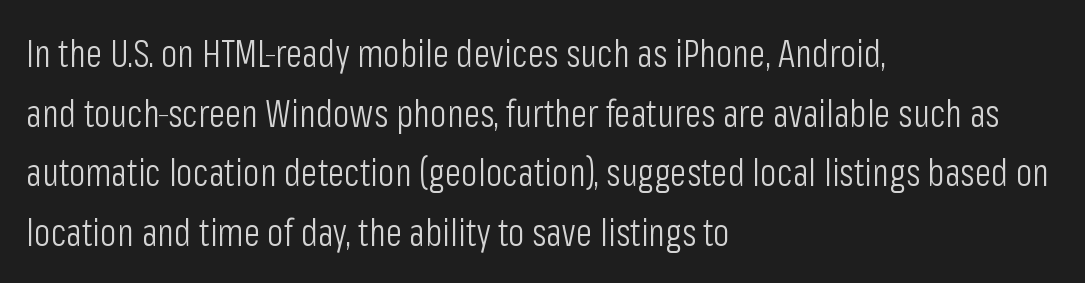
The image shows 38 px light, condensed sans-serif type, upright; set left-aligned, normal line spacing (1.57x), normal letter spacing, not underlined; low stroke contrast and a medium x-height.
